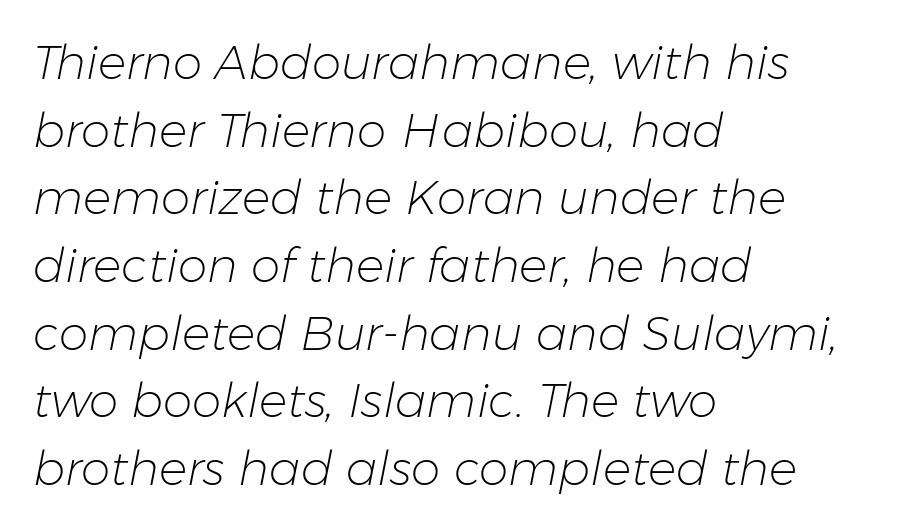
Q: Is the text bold? A: No.
Q: Is the text italic (slanted)? A: Yes, it leans right by about 11 degrees.
Q: Is the text underlined? A: No.
Q: How is the paragraph aligned? A: Left-aligned.
Q: Is the spacing between letters normal or unusually wide? A: Normal.
Q: Is the spacing between lines tight, normal or loose? A: Normal.
Q: Width (condensed, normal, or wide)? A: Normal.
Q: Stroke contrast? A: Low.
Q: x-height? A: Medium.
Q: Monospaced? A: No.
